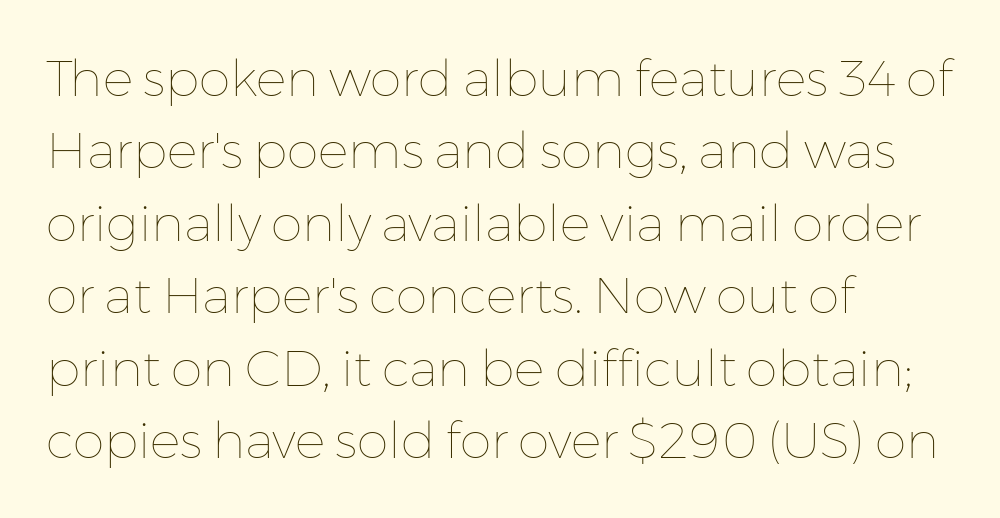
Q: Is the text bold? A: No.
Q: Is the text italic (slanted)? A: No, it is upright.
Q: Is the text underlined? A: No.
Q: How is the paragraph aligned? A: Left-aligned.
Q: Is the spacing between letters normal or unusually wide? A: Normal.
Q: Is the spacing between lines tight, normal or loose? A: Normal.
Q: Width (condensed, normal, or wide)? A: Normal.
Q: Stroke contrast? A: Low.
Q: x-height? A: Medium.
Q: Monospaced? A: No.
